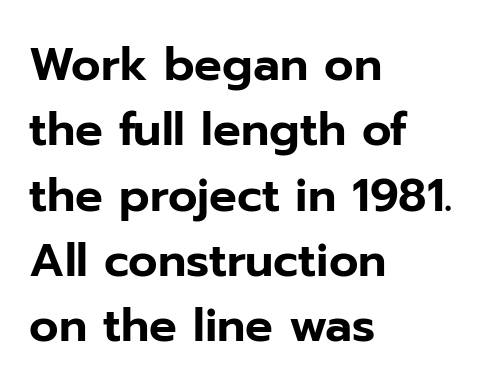
The space beneath each line is pristine and unruled. A typesetter would call this proportional, since set widths differ per character. Italic: no, the glyphs are upright roman. Stroke terminals: plain, sans-serif. The rag falls on the right side of this text block. The block of text has a typical density, with ordinary space between rows.
